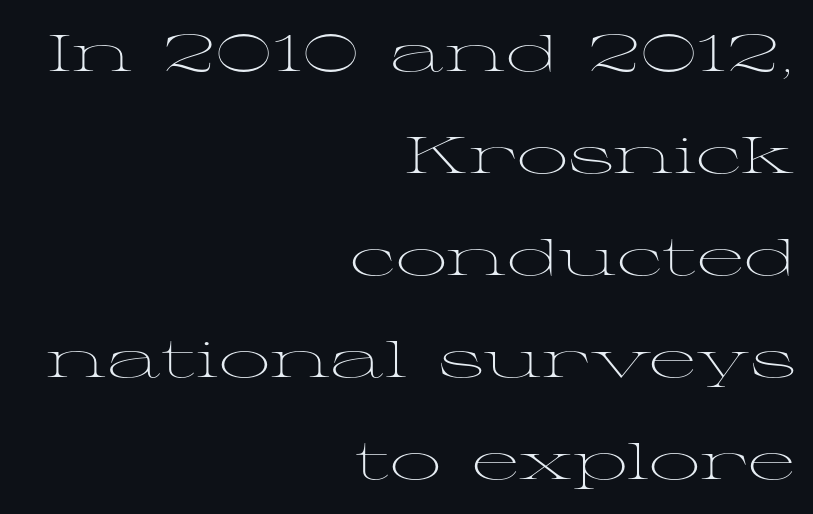
This is serif lettering, the kind often seen in printed books. What stands out about the letter spacing? Nothing — it is the standard amount. Letters have the restrained weight of plain body copy at most. The glyphs are unaccompanied by any horizontal stroke below them. Each letter keeps its own natural width here, so spacing adapts to shape.
